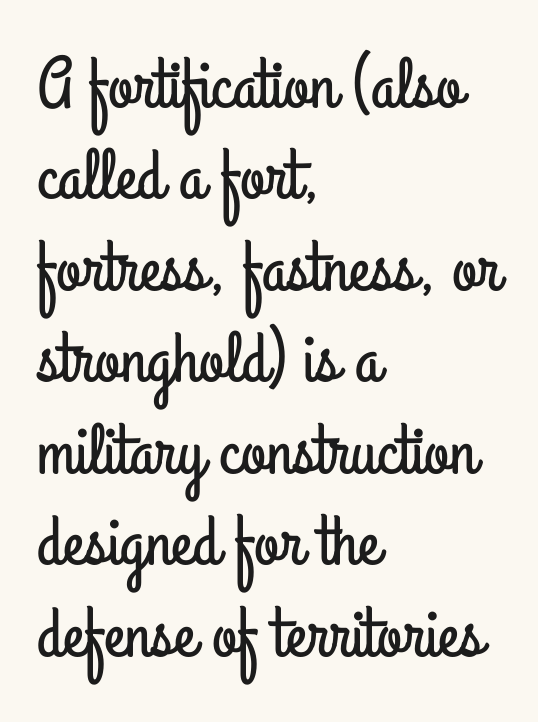
{"serif": "no", "italic": "no", "width": "condensed", "stroke_contrast": "low", "x_height": "small", "monospaced": "no", "underline": "no", "align": "left", "line_spacing": "normal", "line_spacing_ratio": 1.27, "letter_spacing": "normal", "letter_spacing_em": 0.0, "glyph_px": 72}
